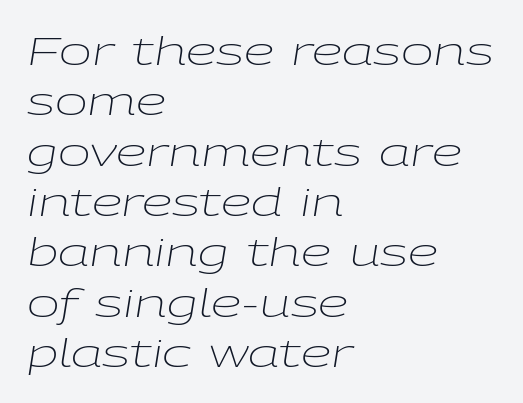
{"italic": "yes", "lean": "right", "slant_degrees": 9, "bold": "no", "weight": "light", "width": "wide", "stroke_contrast": "low", "x_height": "medium", "monospaced": "no", "underline": "no", "align": "left", "line_spacing": "normal", "line_spacing_ratio": 1.29, "letter_spacing": "normal", "letter_spacing_em": 0.0, "glyph_px": 39}
